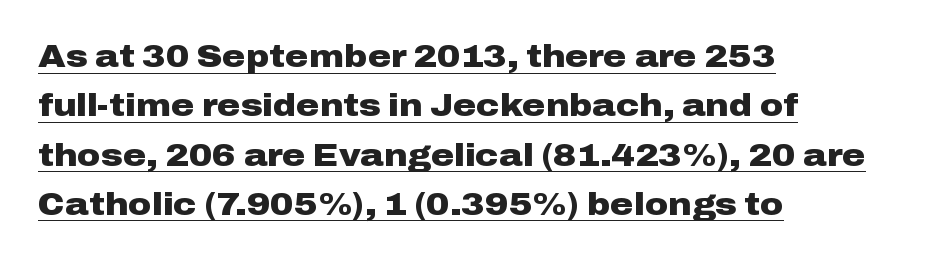
Each line of the rendering has a horizontal stroke beneath the glyphs. The gaps between neighbouring characters are ordinary and unremarkable. Each line starts at the same left margin while the right side varies. Ascenders rise straight up at ninety degrees. Is there much room between lines? A standard amount, neither cramped nor airy. These lines are composed in type without serifs.
